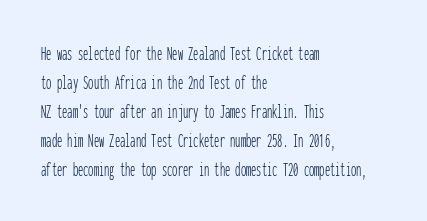
Letters rest on an invisible, unmarked baseline. Heaviness? Minimal to ordinary, like unemphasized prose. The rendering anchors every line to the left-hand side. The line-height multiplier appears to be the usual default.
